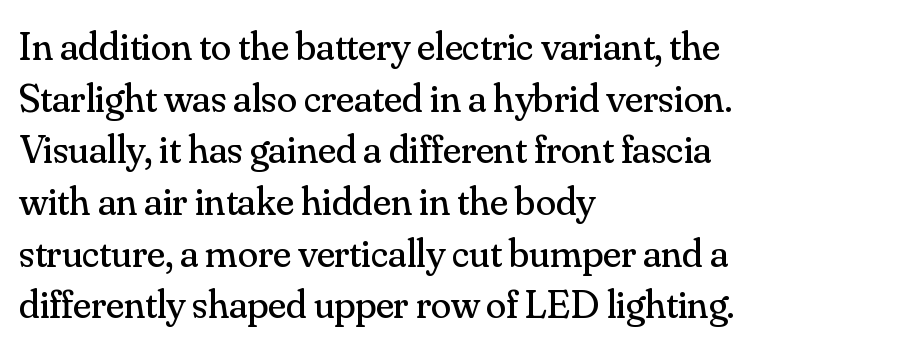
Type style note: has serifs. The letters advance in unequal steps, a hallmark of proportional type. Caption: standard tracking, unaltered. Each line starts at the same left margin while the right side varies.
